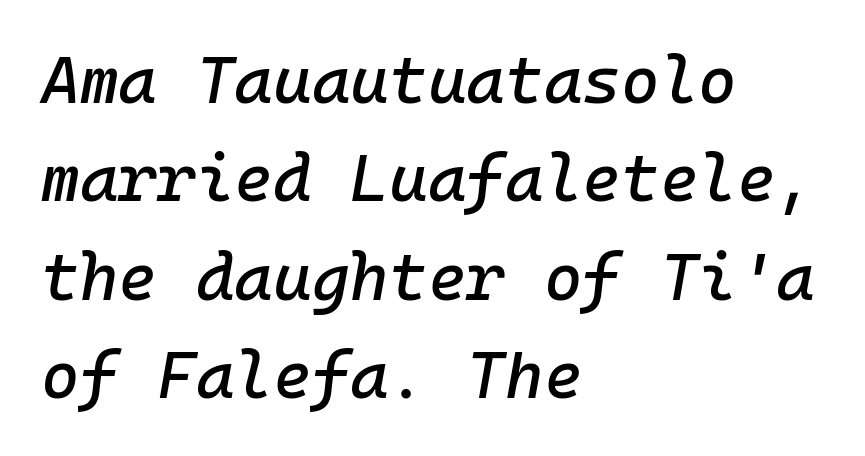
Q: Is the text italic (slanted)? A: Yes, it leans right by about 10 degrees.
Q: Is the text underlined? A: No.
Q: How is the paragraph aligned? A: Left-aligned.
Q: Is the spacing between letters normal or unusually wide? A: Normal.
Q: Is the spacing between lines tight, normal or loose? A: Normal.
Q: Width (condensed, normal, or wide)? A: Normal.
Q: Stroke contrast? A: Low.
Q: x-height? A: Medium.
Q: Monospaced? A: Yes.
